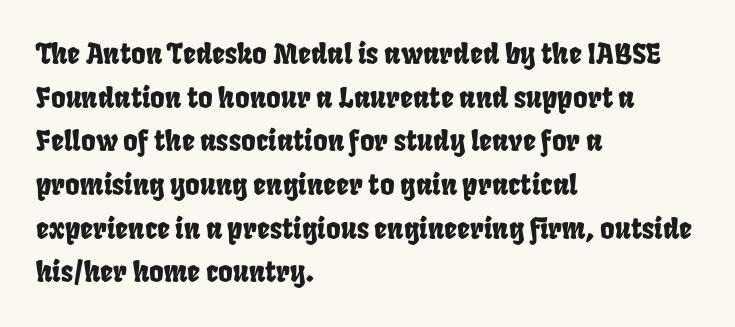
Q: Is the text underlined? A: No.
Q: How is the paragraph aligned? A: Left-aligned.
Q: Is the spacing between letters normal or unusually wide? A: Normal.
Q: Is the spacing between lines tight, normal or loose? A: Normal.
Q: Width (condensed, normal, or wide)? A: Condensed.
Q: Stroke contrast? A: Low.
Q: x-height? A: Large.
Q: Monospaced? A: No.
